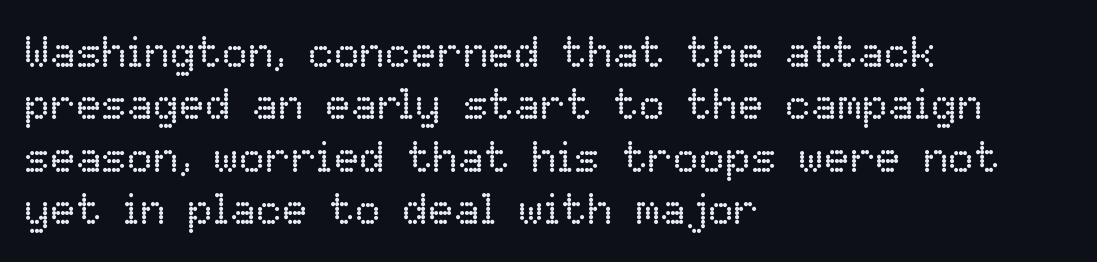
{"italic": "no", "bold": "no", "weight": "regular", "width": "normal", "stroke_contrast": "low", "x_height": "medium", "monospaced": "no", "underline": "no", "align": "left", "line_spacing_ratio": 1.22, "letter_spacing": "normal", "letter_spacing_em": 0.0, "glyph_px": 43}
